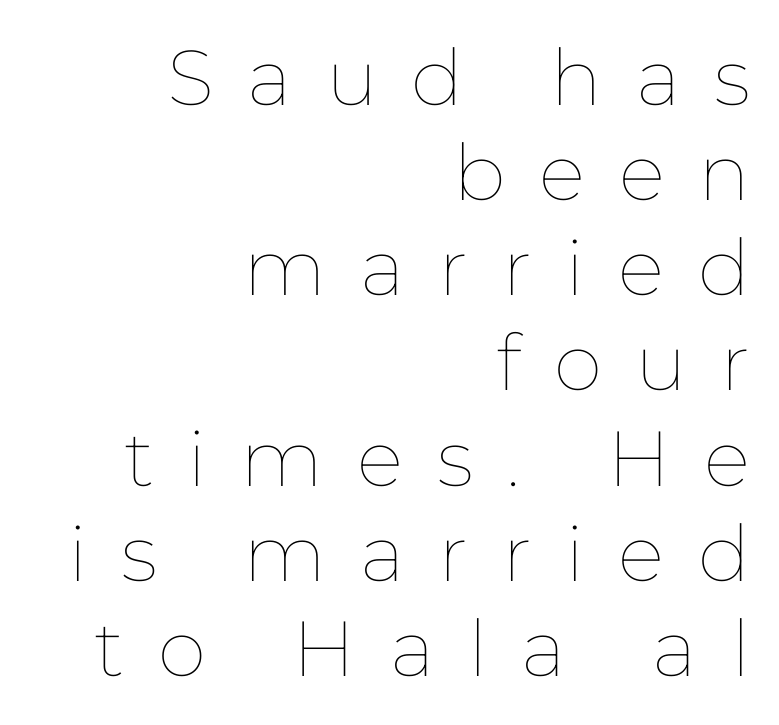
Is this a fixed-width face? No — the glyphs have proportional, varying widths. A clean baseline with only descenders dipping below it. The characters are drawn with everyday or finer stroke widths. Is there any slant? The stems are plumb. One-word summary of the alignment: right.
